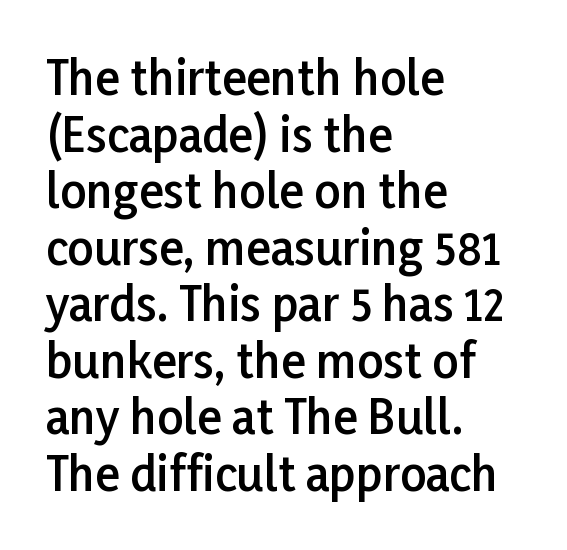
{"serif": "no", "italic": "no", "bold": "semi", "weight": "semibold", "width": "normal", "stroke_contrast": "low", "x_height": "medium", "monospaced": "no", "underline": "no", "align": "left", "line_spacing_ratio": 1.23, "letter_spacing": "normal", "letter_spacing_em": 0.0, "glyph_px": 46}
